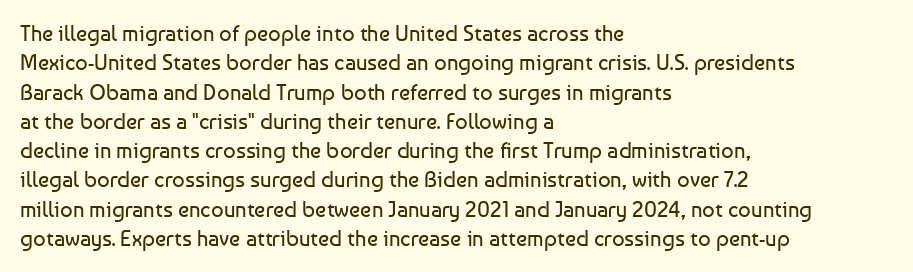
{"italic": "no", "bold": "no", "underline": "no", "align": "left", "line_spacing": "normal", "line_spacing_ratio": 1.33, "letter_spacing": "normal", "letter_spacing_em": 0.0, "glyph_px": 22}
